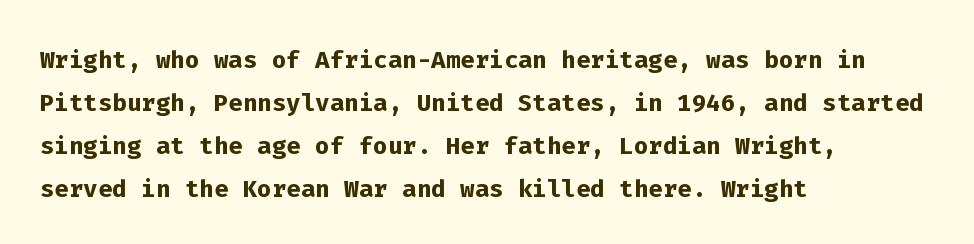
{"serif": "no", "italic": "no", "bold": "yes", "weight": "semibold", "width": "normal", "stroke_contrast": "low", "x_height": "medium", "monospaced": "yes", "underline": "no", "align": "left", "line_spacing": "normal", "line_spacing_ratio": 1.26, "letter_spacing": "normal", "letter_spacing_em": 0.0, "glyph_px": 34}
